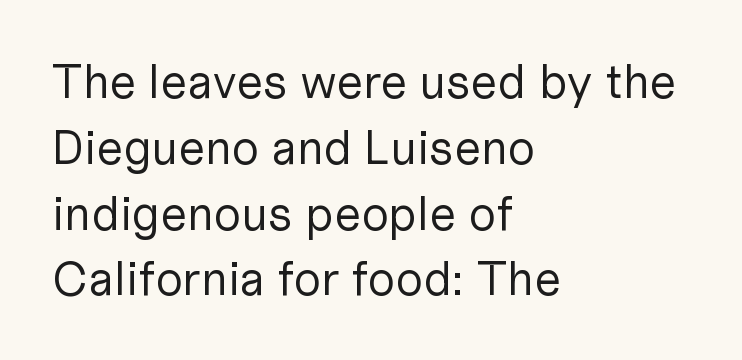
{"serif": "no", "italic": "no", "bold": "no", "weight": "regular", "width": "normal", "stroke_contrast": "low", "x_height": "medium", "monospaced": "no", "underline": "no", "align": "left", "line_spacing": "normal", "line_spacing_ratio": 1.37, "letter_spacing": "normal", "letter_spacing_em": 0.0, "glyph_px": 48}
